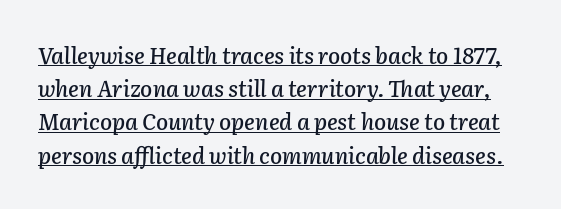
Q: Is the text italic (slanted)? A: Yes, it leans right by about 2 degrees.
Q: Is the text underlined? A: Yes.
Q: Is the spacing between letters normal or unusually wide? A: Normal.
Q: Is the spacing between lines tight, normal or loose? A: Normal.
